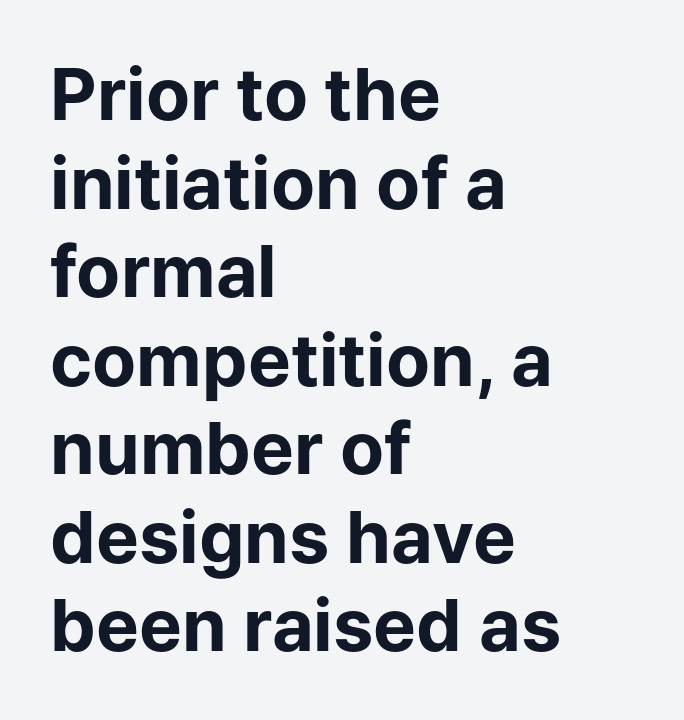
{"serif": "no", "italic": "no", "bold": "yes", "weight": "bold", "width": "normal", "stroke_contrast": "low", "x_height": "medium", "monospaced": "no", "underline": "no", "align": "left", "line_spacing_ratio": 1.23, "letter_spacing": "normal", "letter_spacing_em": 0.0, "glyph_px": 72}
